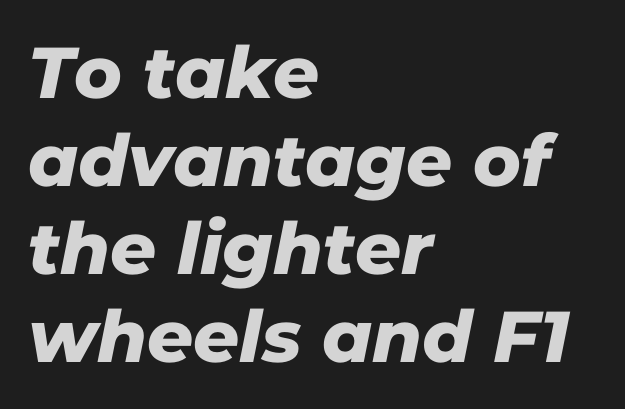
The image shows 72 px sans-serif type; set left-aligned, line spacing 1.22x, normal letter spacing, not underlined; low stroke contrast and a medium x-height.
